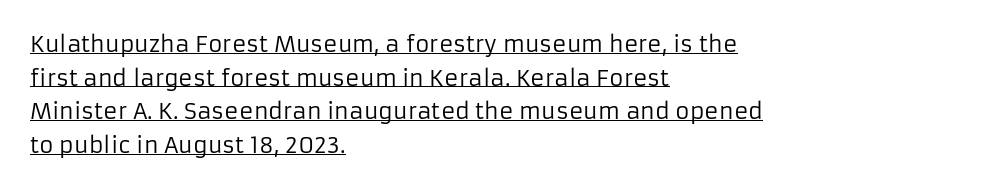
{"italic": "no", "bold": "no", "underline": "yes", "align": "left", "line_spacing": "normal", "line_spacing_ratio": 1.53, "letter_spacing": "normal", "letter_spacing_em": 0.0, "glyph_px": 22}
